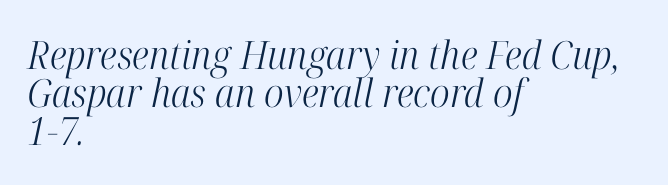
The face used here is proportionally spaced, like ordinary book or web type. Notice how descenders almost collide with the ascenders below — that's tight leading. Is the block centered? No — it sits flush against the left margin. The type is set solid horizontally, with unmodified tracking. Rendered with sloped, italic letterforms.
